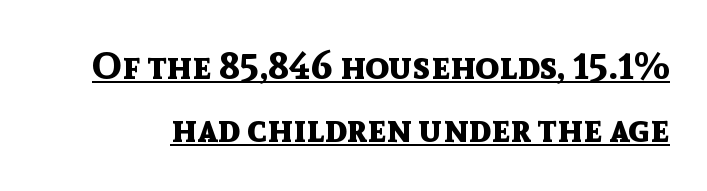
{"serif": "no", "italic": "no", "bold": "yes", "weight": "bold", "width": "normal", "x_height": "medium", "monospaced": "no", "underline": "yes", "line_spacing": "normal", "line_spacing_ratio": 1.61, "letter_spacing": "normal", "letter_spacing_em": 0.0, "glyph_px": 39}
